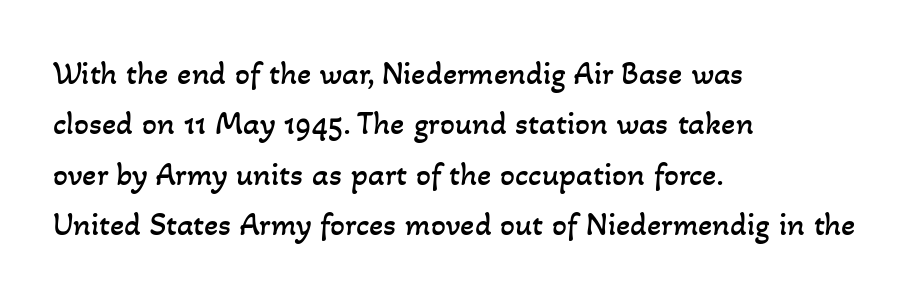
Q: Is the text bold? A: No.
Q: Is the text underlined? A: No.
Q: How is the paragraph aligned? A: Left-aligned.
Q: Is the spacing between letters normal or unusually wide? A: Normal.
Q: Is the spacing between lines tight, normal or loose? A: Normal.
Q: Width (condensed, normal, or wide)? A: Normal.
Q: Stroke contrast? A: Low.
Q: x-height? A: Small.
Q: Monospaced? A: No.
